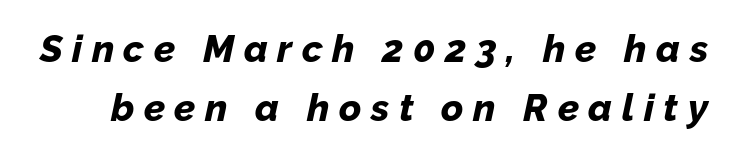
The glyphs are unaccompanied by any horizontal stroke below them. Is the type slanted? Yes — the strokes lean at a clear angle. Pretty heavy lettering here — definitely bold. The rendering inserts visible extra space after every character.
